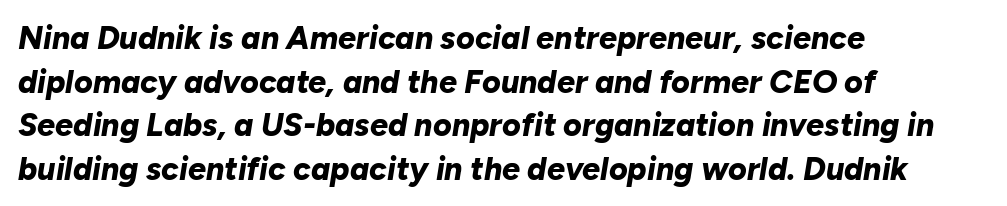
The space beneath each line is pristine and unruled. Caption: bold face, heavy strokes. Evenly set lines give the paragraph a standard silhouette. Spacing verdict: proportional, widths tailored to each character.
